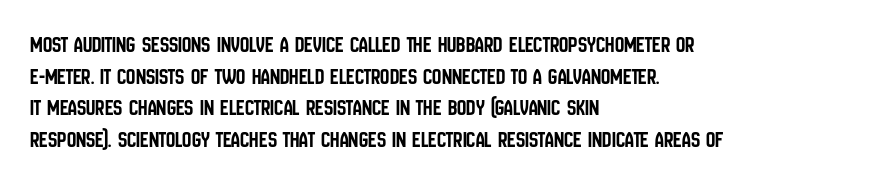
The image shows 23 px text type, upright; set left-aligned, normal line spacing (1.37x), normal letter spacing, not underlined.
